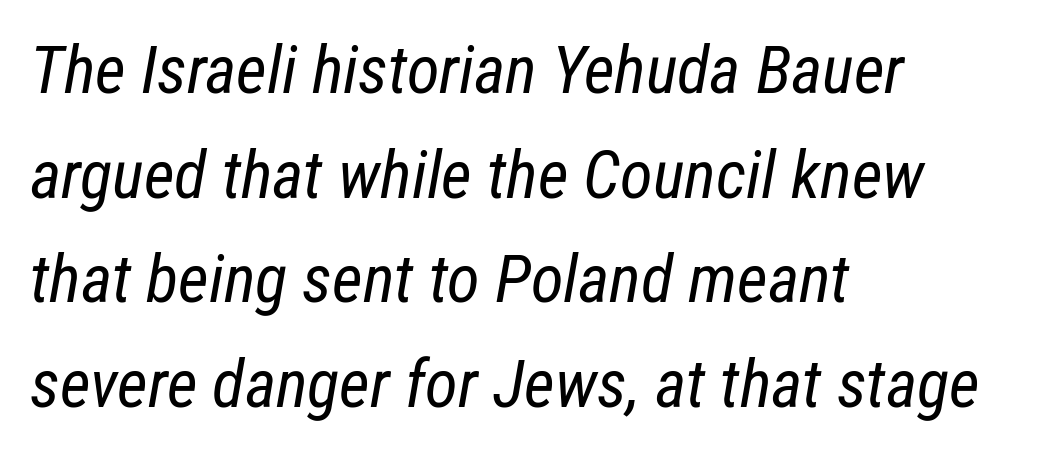
Q: Is the text bold? A: No.
Q: Is the text italic (slanted)? A: Yes, it leans right by about 12 degrees.
Q: Is the text underlined? A: No.
Q: How is the paragraph aligned? A: Left-aligned.
Q: Is the spacing between letters normal or unusually wide? A: Normal.
Q: Is the spacing between lines tight, normal or loose? A: Normal.
Q: Width (condensed, normal, or wide)? A: Condensed.
Q: Stroke contrast? A: Low.
Q: x-height? A: Medium.
Q: Monospaced? A: No.
